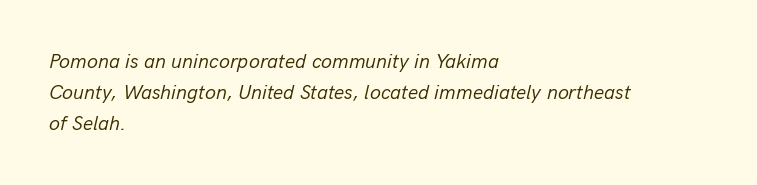
This rendering features lettering with no underline. Typeset ragged right — the left edge is the straight one. These lines were composed using italics. Stroke thickness stays within the range of a standard reading face or lighter. Summary of vertical rhythm: regular, with standard interline spacing. The rendering keeps characters at their native spacing.
